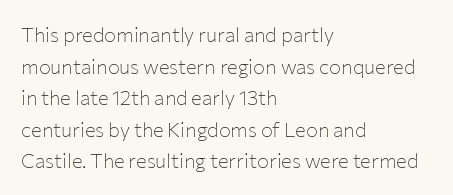
{"italic": "no", "bold": "no", "underline": "no", "align": "left", "line_spacing": "normal", "line_spacing_ratio": 1.58, "letter_spacing": "normal", "letter_spacing_em": 0.0, "glyph_px": 20}
